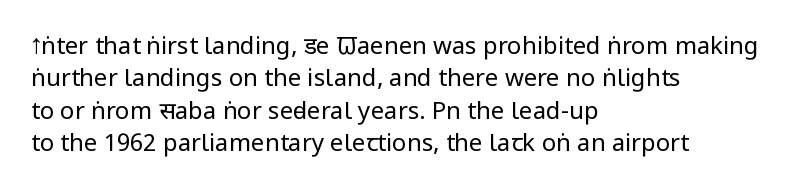
{"italic": "no", "bold": "no", "underline": "no", "align": "left", "line_spacing": "normal", "line_spacing_ratio": 1.35, "letter_spacing": "normal", "letter_spacing_em": 0.0, "glyph_px": 24}
